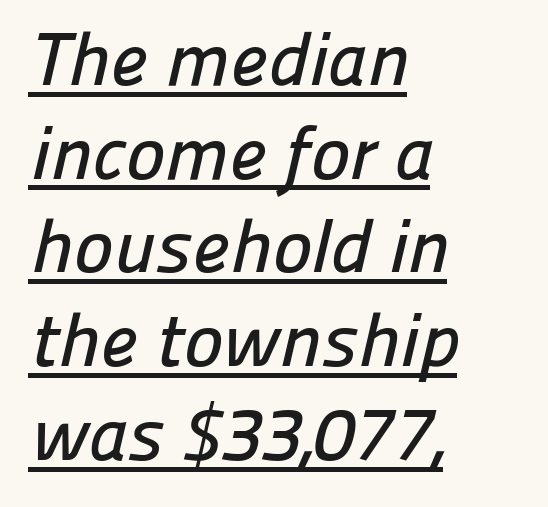
The image shows 75 px sans-serif type; set left-aligned, normal line spacing (1.25x), normal letter spacing, underlined; low stroke contrast and a medium x-height.
